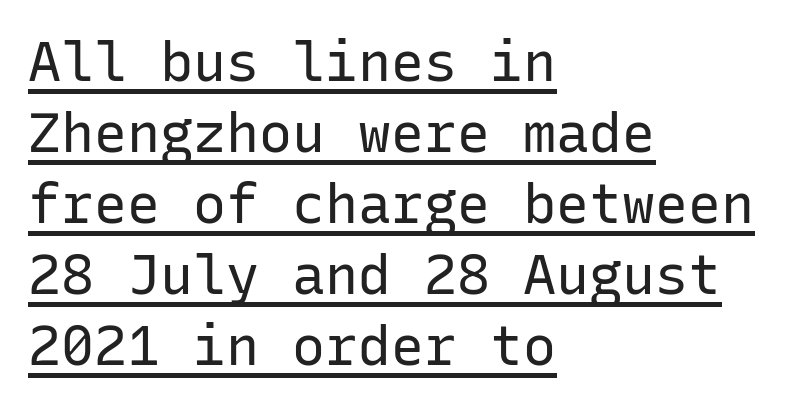
Q: Is the text bold? A: No.
Q: Is the text italic (slanted)? A: No, it is upright.
Q: Is the typeface a serif or a sans-serif typeface? A: Sans-serif.
Q: Is the text underlined? A: Yes.
Q: How is the paragraph aligned? A: Left-aligned.
Q: Is the spacing between letters normal or unusually wide? A: Normal.
Q: Is the spacing between lines tight, normal or loose? A: Normal.
Q: Width (condensed, normal, or wide)? A: Normal.
Q: Stroke contrast? A: Low.
Q: x-height? A: Medium.
Q: Monospaced? A: Yes.
